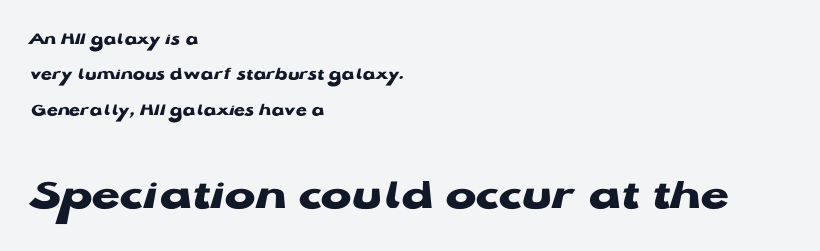
The image shows 46 px heavy, wide sans-serif type, upright; set left-aligned, loose line spacing (1.97x), normal letter spacing, not underlined; the second (bottom) block is 2.56x larger; low stroke contrast and a medium x-height.
